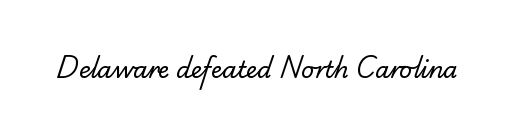
Q: Is the text bold? A: No.
Q: Is the text underlined? A: No.
Q: Is the spacing between letters normal or unusually wide? A: Normal.
